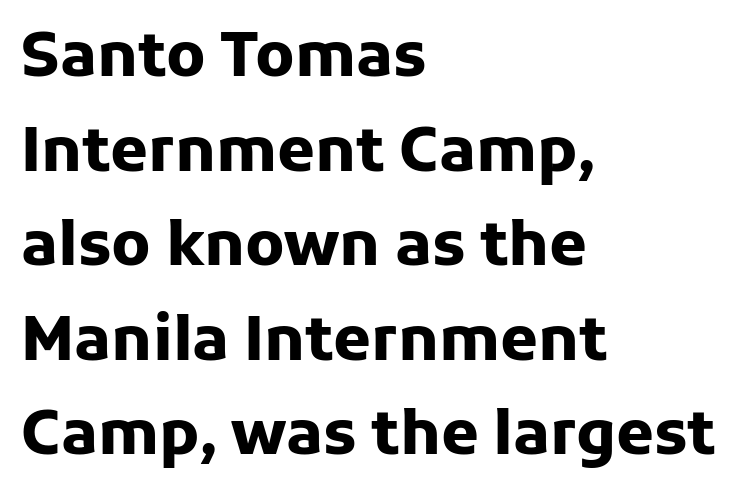
The letters advance in unequal steps, a hallmark of proportional type. The letterforms sit shoulder to shoulder at normal distance. Heavy, bold letterforms. In terms of posture, this sample is upright.
